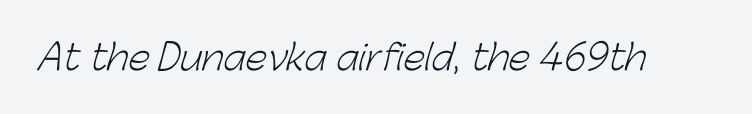
Stroke mass is kept to a normal reading level or below. Nobody touched the tracking dial on this one. Each letter keeps its own natural width here, so spacing adapts to shape. Plain, unruled lines of type. Font category for this specimen: sans-serif.
